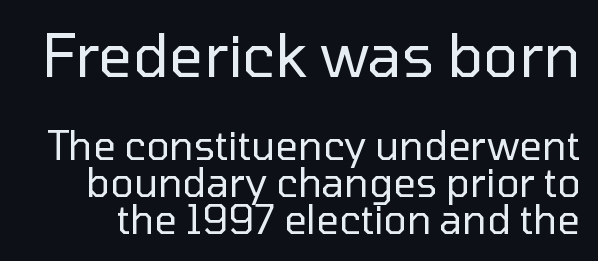
Q: Is the text bold? A: No.
Q: Is the text italic (slanted)? A: No, it is upright.
Q: Is the typeface a serif or a sans-serif typeface? A: Sans-serif.
Q: Is the text underlined? A: No.
Q: Is the spacing between letters normal or unusually wide? A: Normal.
Q: Is the spacing between lines tight, normal or loose? A: Tight.
Q: Which block of text is set in a larger size, the first (top) or the second (bottom)? A: The first (top) one.
Q: Width (condensed, normal, or wide)? A: Normal.
Q: Stroke contrast? A: Low.
Q: x-height? A: Medium.
Q: Monospaced? A: No.
